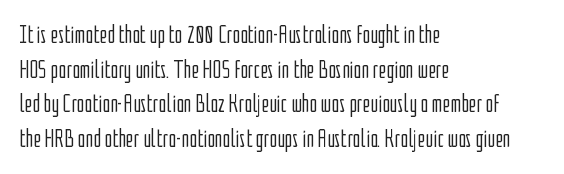
Q: Is the text bold? A: No.
Q: Is the text italic (slanted)? A: No, it is upright.
Q: Is the text underlined? A: No.
Q: How is the paragraph aligned? A: Left-aligned.
Q: Is the spacing between letters normal or unusually wide? A: Normal.
Q: Is the spacing between lines tight, normal or loose? A: Normal.
